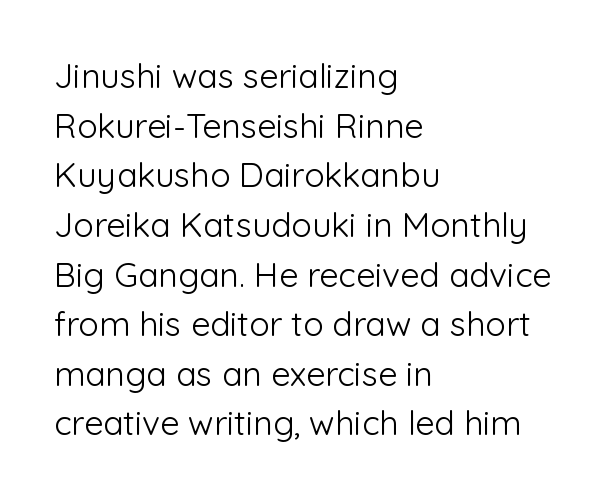
{"serif": "no", "italic": "no", "bold": "no", "weight": "light", "width": "normal", "stroke_contrast": "low", "x_height": "medium", "monospaced": "no", "underline": "no", "align": "left", "line_spacing": "normal", "line_spacing_ratio": 1.46, "letter_spacing": "normal", "letter_spacing_em": 0.0, "glyph_px": 34}
